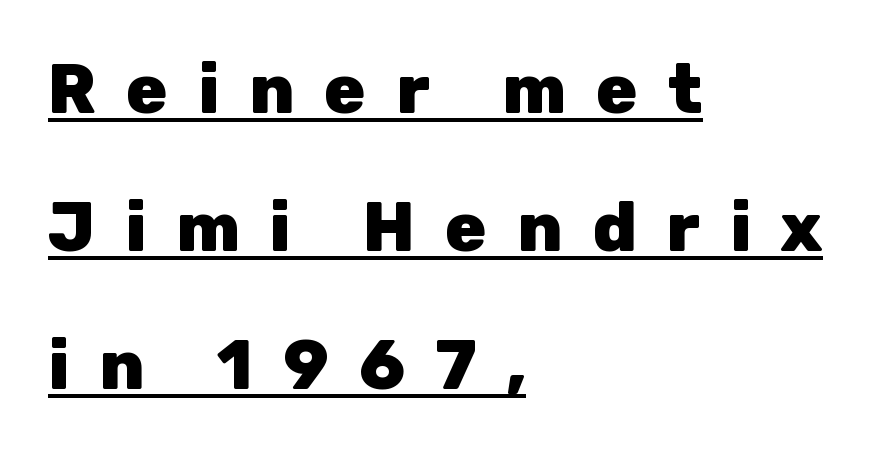
Underlined type. Spacing verdict: proportional, widths tailored to each character. Quick note: not italic, upright. On the weight axis this lands at bold, roughly 700. Are there feet on the stems? There aren't — it's a sans. Notice how the passage keeps a crisp vertical edge on the left only.
